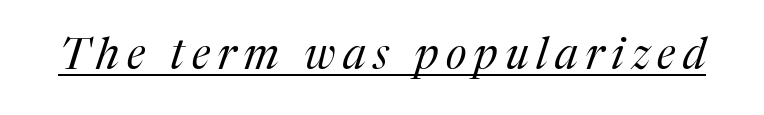
Q: Is the text bold? A: No.
Q: Is the text italic (slanted)? A: Yes, it leans right by about 17 degrees.
Q: Is the typeface a serif or a sans-serif typeface? A: Serif.
Q: Is the text underlined? A: Yes.
Q: Width (condensed, normal, or wide)? A: Normal.
Q: Stroke contrast? A: Medium.
Q: x-height? A: Medium.
Q: Monospaced? A: No.
